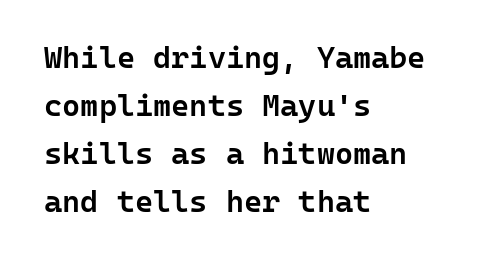
{"serif": "no", "italic": "no", "bold": "semi", "weight": "semibold", "width": "normal", "stroke_contrast": "low", "x_height": "medium", "monospaced": "yes", "underline": "no", "align": "left", "line_spacing": "normal", "line_spacing_ratio": 1.55, "letter_spacing": "normal", "letter_spacing_em": 0.0, "glyph_px": 31}
